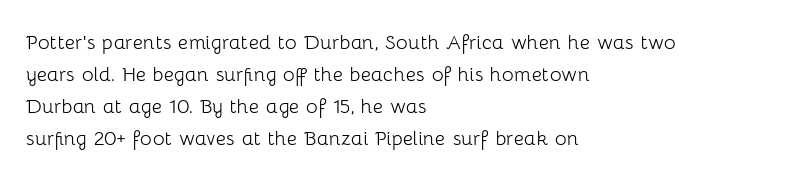
Q: Is the text bold? A: No.
Q: Is the text italic (slanted)? A: No, it is upright.
Q: Is the text underlined? A: No.
Q: How is the paragraph aligned? A: Left-aligned.
Q: Is the spacing between letters normal or unusually wide? A: Normal.
Q: Is the spacing between lines tight, normal or loose? A: Normal.
